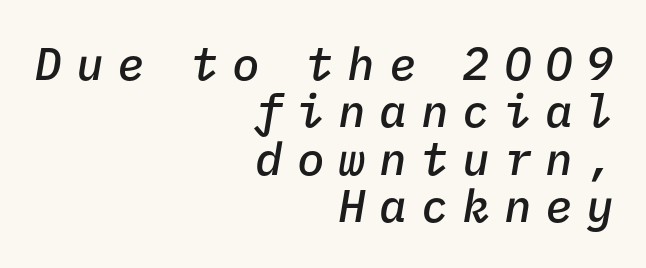
The image shows 46 px semibold type, italic (leaning right), monospaced; set right-aligned, tight line spacing (1.03x), unusually wide letter spacing (+0.3 em), not underlined; low stroke contrast and a medium x-height.
